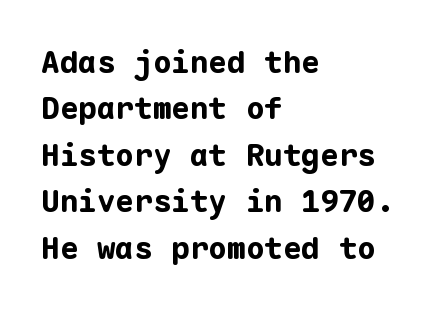
{"serif": "no", "italic": "no", "bold": "yes", "weight": "bold", "width": "normal", "stroke_contrast": "low", "x_height": "medium", "monospaced": "yes", "underline": "no", "align": "left", "line_spacing": "normal", "line_spacing_ratio": 1.5, "letter_spacing": "normal", "letter_spacing_em": 0.0, "glyph_px": 31}
